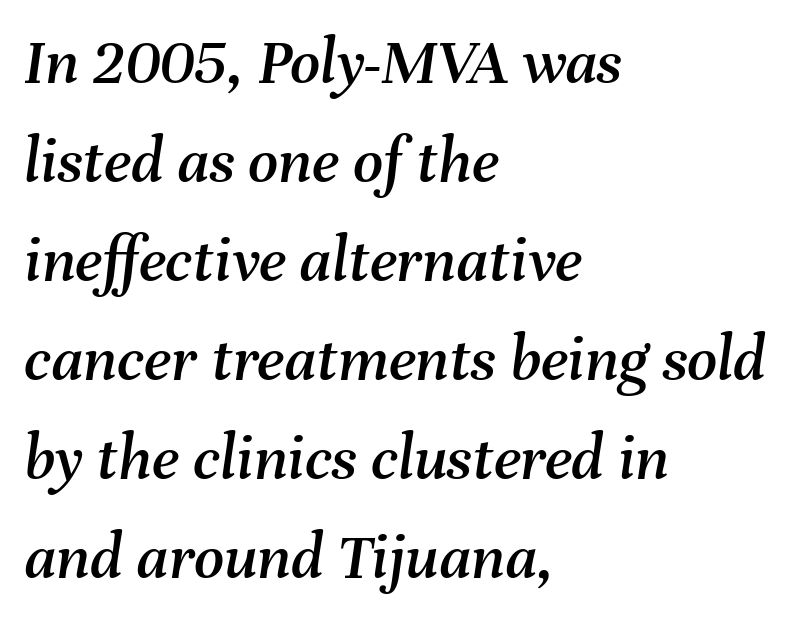
{"italic": "yes", "lean": "right", "slant_degrees": 8, "width": "normal", "stroke_contrast": "medium", "x_height": "medium", "monospaced": "no", "underline": "no", "align": "left", "line_spacing": "normal", "line_spacing_ratio": 1.5, "letter_spacing": "normal", "letter_spacing_em": 0.0, "glyph_px": 66}
